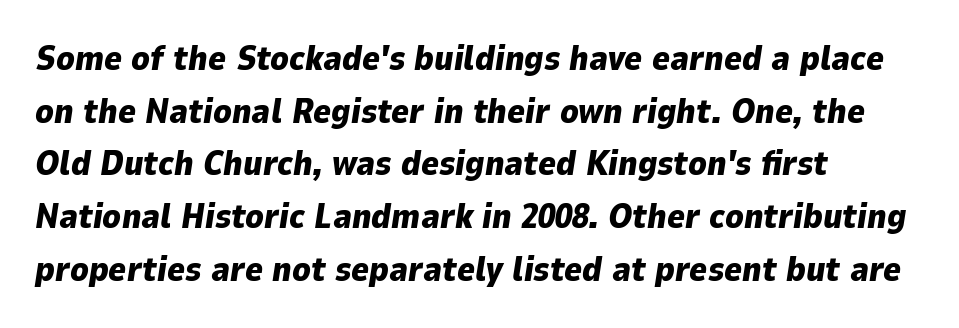
The image shows 34 px heavy type, italic (leaning right); set left-aligned, normal line spacing (1.55x), normal letter spacing, not underlined; low stroke contrast and a medium x-height.
